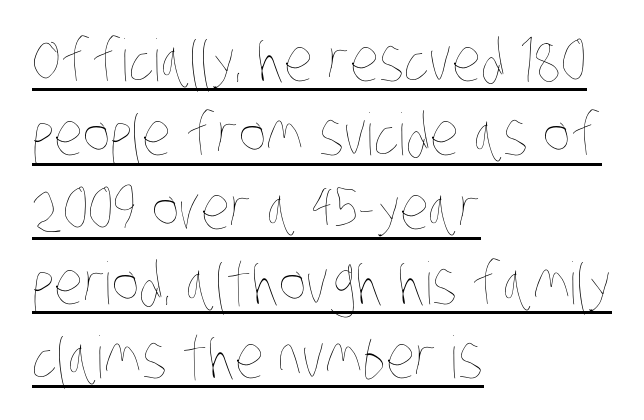
{"bold": "no", "weight": "thin", "width": "condensed", "stroke_contrast": "low", "x_height": "large", "monospaced": "no", "underline": "yes", "align": "left", "line_spacing": "normal", "line_spacing_ratio": 1.28, "letter_spacing": "normal", "letter_spacing_em": 0.0, "glyph_px": 58}
